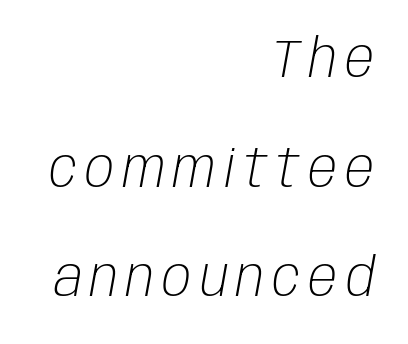
The image shows 54 px light, condensed type, italic (leaning right); set right-aligned, loose line spacing (2.03x), not underlined; low stroke contrast and a large x-height.
